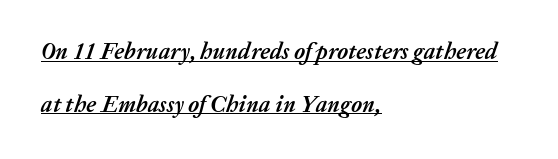
{"italic": "yes", "lean": "right", "slant_degrees": 20, "bold": "yes", "underline": "yes", "align": "left", "line_spacing": "loose", "line_spacing_ratio": 2.29, "letter_spacing": "normal", "letter_spacing_em": 0.0, "glyph_px": 23}
